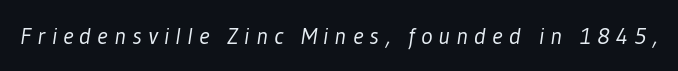
Q: Is the text bold? A: No.
Q: Is the text underlined? A: No.
Q: Is the spacing between letters normal or unusually wide? A: Unusually wide.
